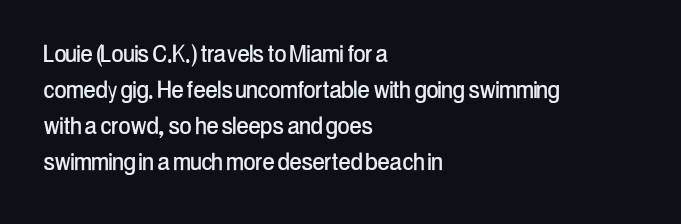
{"serif": "no", "italic": "no", "width": "condensed", "stroke_contrast": "low", "x_height": "medium", "monospaced": "no", "underline": "no", "align": "left", "line_spacing_ratio": 1.24, "letter_spacing": "normal", "letter_spacing_em": 0.0, "glyph_px": 29}
